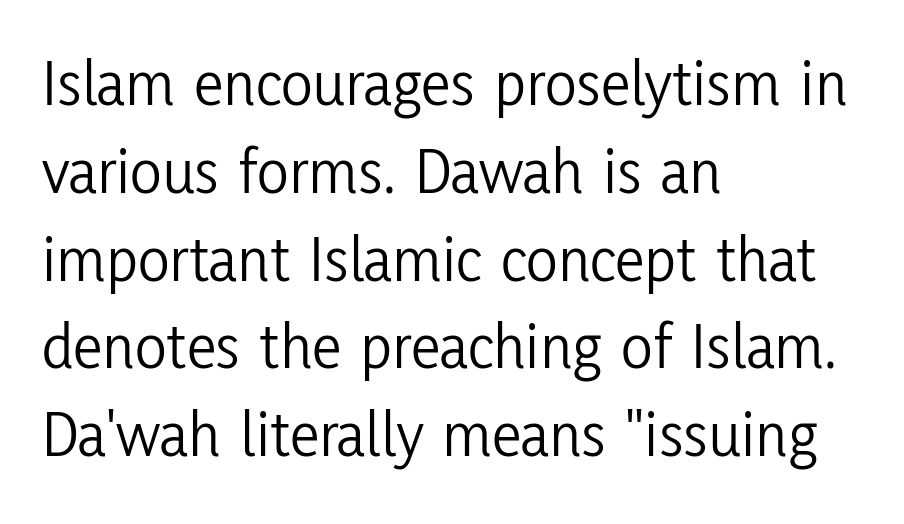
Q: Is the text bold? A: No.
Q: Is the text italic (slanted)? A: No, it is upright.
Q: Is the typeface a serif or a sans-serif typeface? A: Sans-serif.
Q: Is the text underlined? A: No.
Q: How is the paragraph aligned? A: Left-aligned.
Q: Is the spacing between letters normal or unusually wide? A: Normal.
Q: Is the spacing between lines tight, normal or loose? A: Normal.
Q: Width (condensed, normal, or wide)? A: Condensed.
Q: Stroke contrast? A: Low.
Q: x-height? A: Medium.
Q: Monospaced? A: No.
